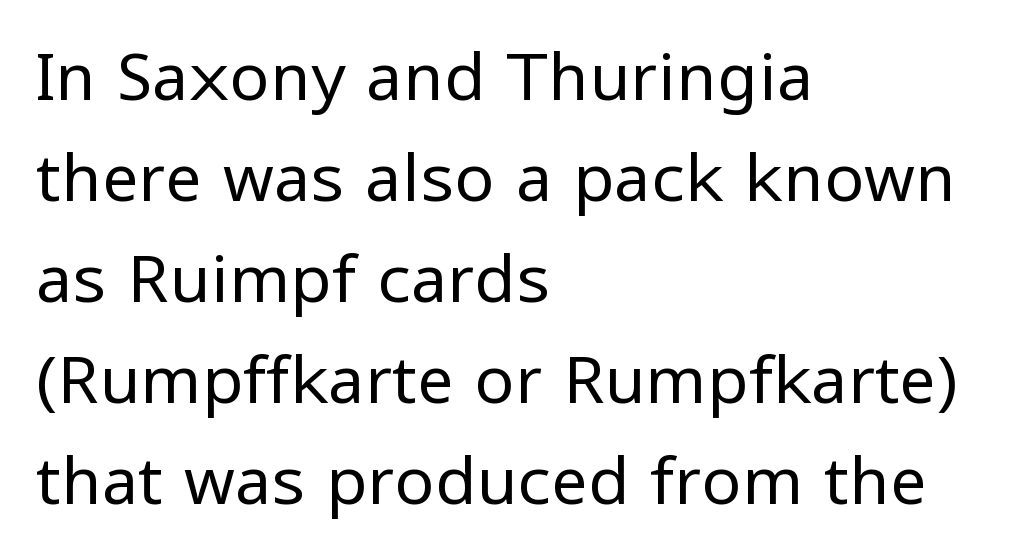
Here the glyphs are tracked normally, forming tight word shapes. These lines were composed using upright roman letters. The line-height multiplier appears to be the usual default. Looks like regular typesetting: each glyph gets only the width it needs. Nothing heavy about these letters — not bold at all. Check the space under the baseline: it is left empty.
